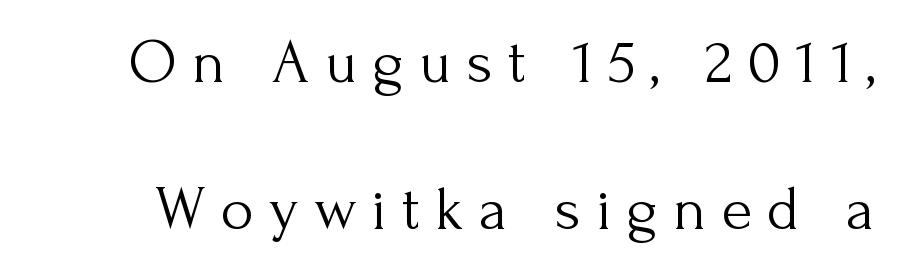
The image shows 63 px light serif type, upright; set loose line spacing (2.33x), unusually wide letter spacing (+0.24 em), not underlined; medium stroke contrast and a small x-height.
